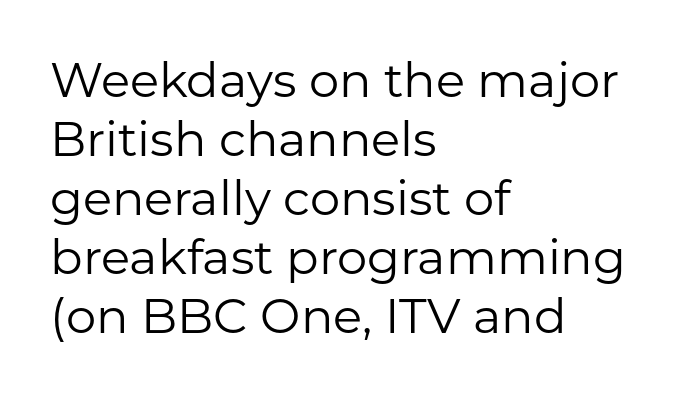
Q: Is the text bold? A: No.
Q: Is the text italic (slanted)? A: No, it is upright.
Q: Is the typeface a serif or a sans-serif typeface? A: Sans-serif.
Q: Is the text underlined? A: No.
Q: How is the paragraph aligned? A: Left-aligned.
Q: Is the spacing between letters normal or unusually wide? A: Normal.
Q: Width (condensed, normal, or wide)? A: Normal.
Q: Stroke contrast? A: Low.
Q: x-height? A: Medium.
Q: Monospaced? A: No.
